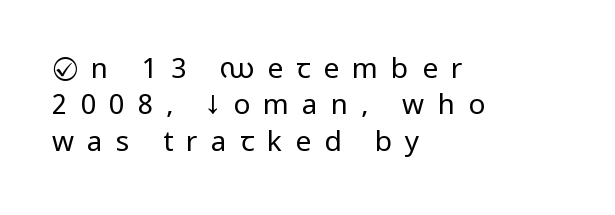
Q: Is the text bold? A: No.
Q: Is the text italic (slanted)? A: No, it is upright.
Q: Is the typeface a serif or a sans-serif typeface? A: Sans-serif.
Q: Is the text underlined? A: No.
Q: How is the paragraph aligned? A: Left-aligned.
Q: Is the spacing between letters normal or unusually wide? A: Unusually wide.
Q: Is the spacing between lines tight, normal or loose? A: Normal.
Q: Width (condensed, normal, or wide)? A: Condensed.
Q: Stroke contrast? A: Low.
